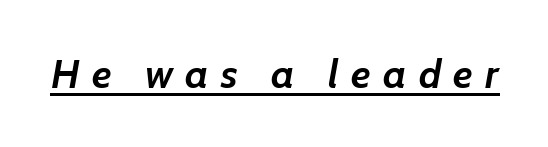
The image shows 40 px semibold type, italic (leaning right); set unusually wide letter spacing (+0.31 em), underlined; low stroke contrast and a medium x-height.
